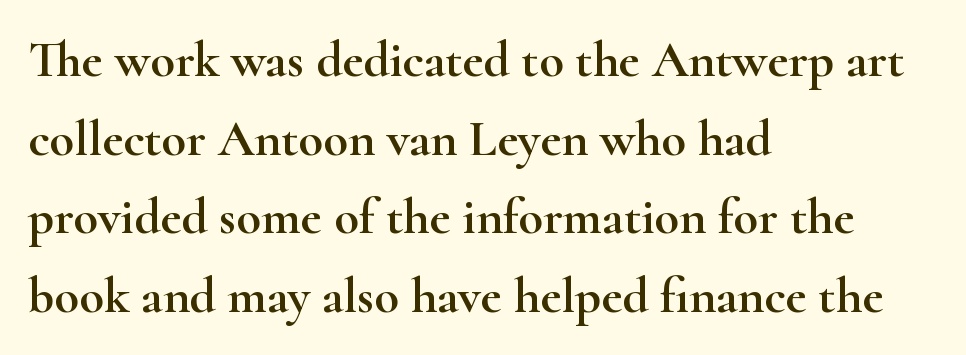
Q: Is the text italic (slanted)? A: No, it is upright.
Q: Is the typeface a serif or a sans-serif typeface? A: Serif.
Q: Is the text underlined? A: No.
Q: How is the paragraph aligned? A: Left-aligned.
Q: Is the spacing between letters normal or unusually wide? A: Normal.
Q: Is the spacing between lines tight, normal or loose? A: Normal.
Q: Width (condensed, normal, or wide)? A: Wide.
Q: Stroke contrast? A: High.
Q: x-height? A: Small.
Q: Monospaced? A: No.
